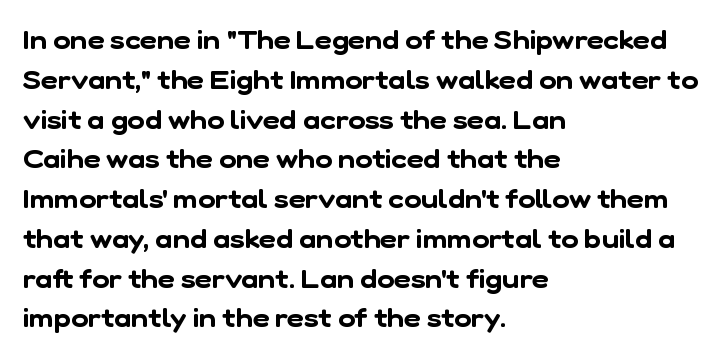
The image shows 26 px text type; set left-aligned, normal line spacing (1.53x), normal letter spacing, not underlined.
